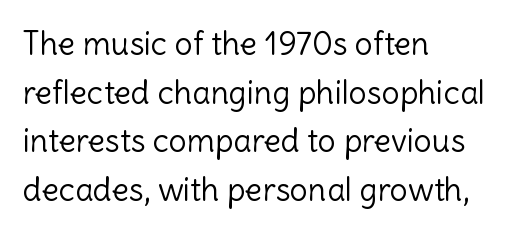
Q: Is the text bold? A: No.
Q: Is the text italic (slanted)? A: No, it is upright.
Q: Is the typeface a serif or a sans-serif typeface? A: Sans-serif.
Q: Is the text underlined? A: No.
Q: How is the paragraph aligned? A: Left-aligned.
Q: Is the spacing between letters normal or unusually wide? A: Normal.
Q: Is the spacing between lines tight, normal or loose? A: Normal.
Q: Width (condensed, normal, or wide)? A: Normal.
Q: x-height? A: Medium.
Q: Monospaced? A: No.
